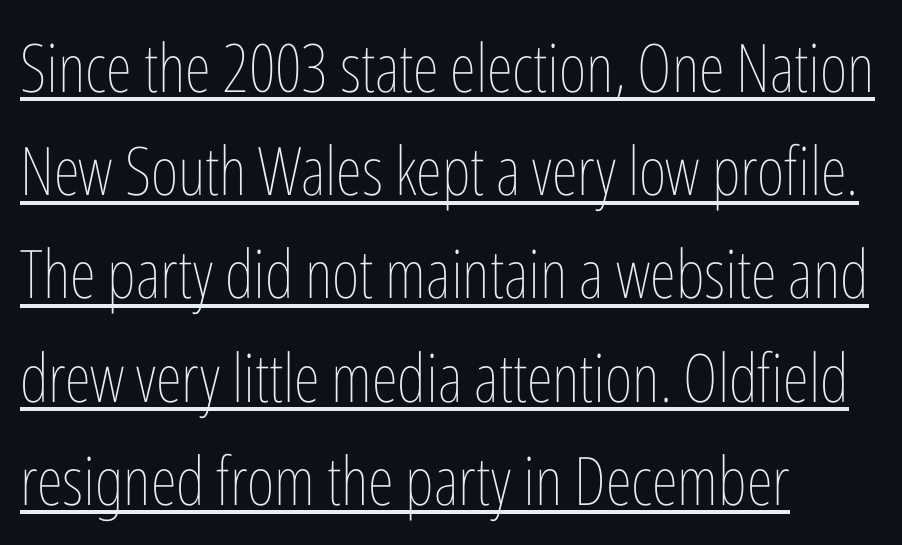
Is this a fixed-width face? No — the glyphs have proportional, varying widths. Like a heading marked for emphasis, these lines bear an underscore. The letters stand upright; this is a roman face. Stroke thickness stays within the range of a standard reading face or lighter. This sample is left-justified, so line endings fall wherever the words run out. The line-height multiplier appears to be the usual default.
